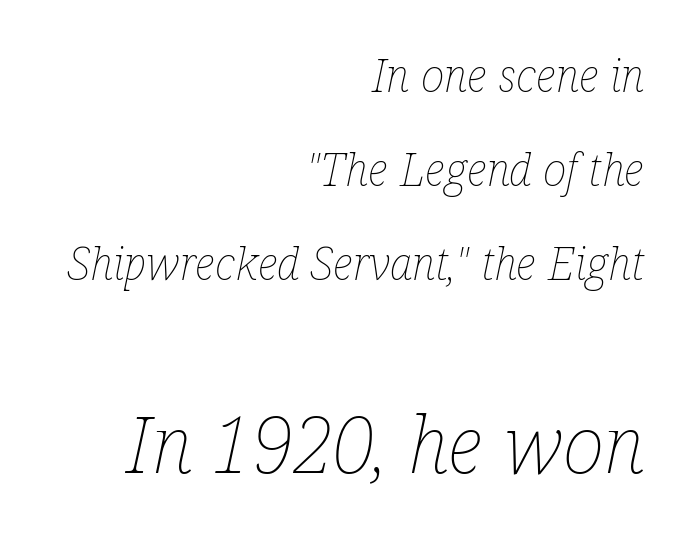
Visually the block forms a straight wall on the right and a jagged coastline on the left. This is oblique type, the kind used for emphasis or titles. Inter-character spacing is left at the font's built-in metrics. Glance below the letters and you will spot only blank space. The weight tops out at a normal text grade.
